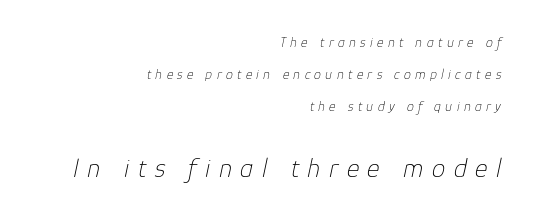
Q: Is the text bold? A: No.
Q: Is the text italic (slanted)? A: Yes, it leans right by about 12 degrees.
Q: Is the text underlined? A: No.
Q: How is the paragraph aligned? A: Right-aligned.
Q: Is the spacing between letters normal or unusually wide? A: Unusually wide.
Q: Is the spacing between lines tight, normal or loose? A: Loose.
Q: Which block of text is set in a larger size, the first (top) or the second (bottom)? A: The second (bottom) one.
